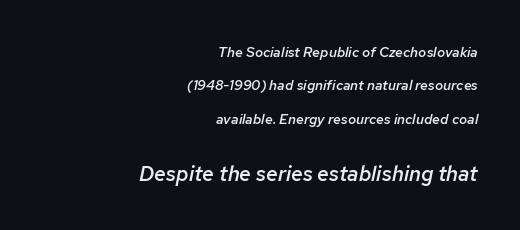
{"italic": "yes", "lean": "right", "slant_degrees": 12, "bold": "semi", "underline": "no", "align": "right", "line_spacing": "loose", "line_spacing_ratio": 2.38, "letter_spacing": "normal", "letter_spacing_em": 0.0, "larger_block": "second", "size_ratio": 1.5, "glyph_px": 21}
